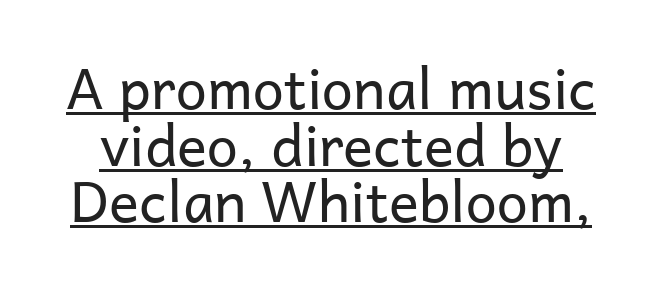
Ascenders rise straight up at ninety degrees. Spacing verdict: proportional, widths tailored to each character. What stands out about the letter spacing? Nothing — it is the standard amount. Quick note: underline on.
